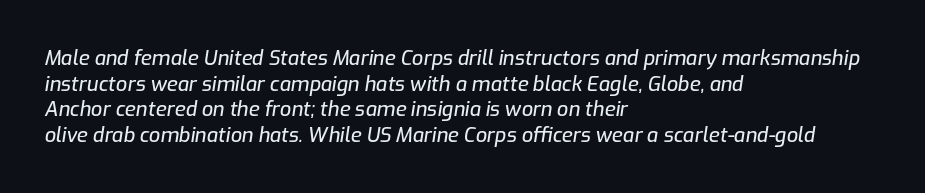
Underlining? Definitely not there. The lines in this sample share a left origin and differ only in where they stop. Vertically, the passage feels balanced, rows spaced as you'd expect. Designer's note — italics engaged. What stands out about the letter spacing? Nothing — it is the standard amount.
